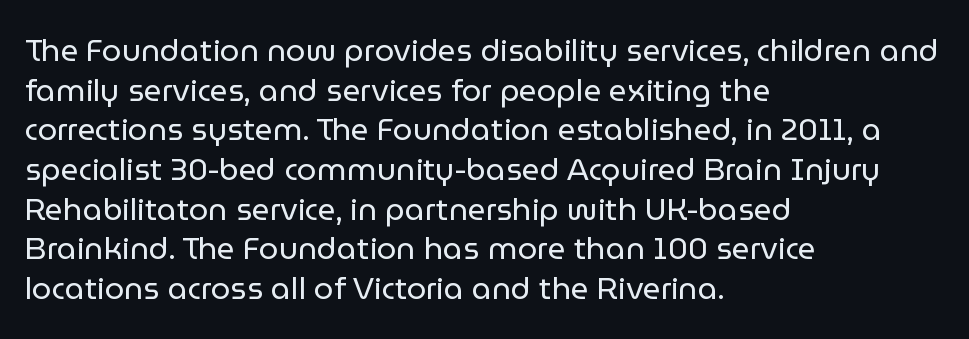
Q: Is the text bold? A: No.
Q: Is the text italic (slanted)? A: No, it is upright.
Q: Is the typeface a serif or a sans-serif typeface? A: Sans-serif.
Q: Is the text underlined? A: No.
Q: How is the paragraph aligned? A: Left-aligned.
Q: Is the spacing between letters normal or unusually wide? A: Normal.
Q: Is the spacing between lines tight, normal or loose? A: Normal.
Q: Width (condensed, normal, or wide)? A: Normal.
Q: Stroke contrast? A: Low.
Q: x-height? A: Medium.
Q: Monospaced? A: No.
